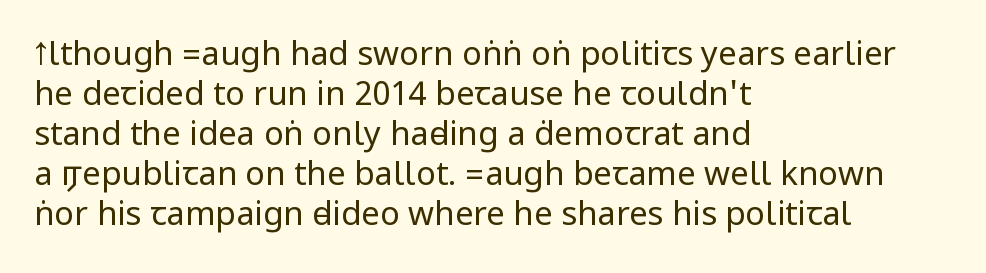
{"serif": "no", "italic": "no", "bold": "no", "weight": "regular", "width": "condensed", "stroke_contrast": "low", "underline": "no", "align": "left", "line_spacing_ratio": 1.21, "letter_spacing": "normal", "letter_spacing_em": 0.0, "glyph_px": 33}
